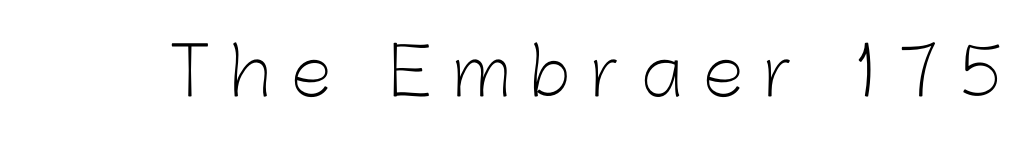
{"serif": "no", "italic": "no", "bold": "no", "weight": "light", "width": "normal", "stroke_contrast": "low", "x_height": "medium", "monospaced": "no", "underline": "no", "letter_spacing": "wide", "letter_spacing_em": 0.32, "glyph_px": 66}
